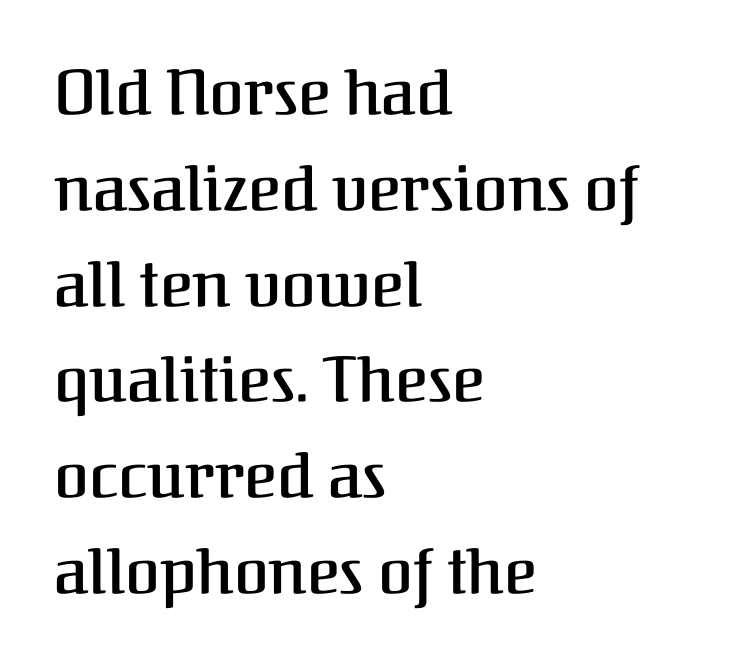
Q: Is the text bold? A: Semi-bold.
Q: Is the text italic (slanted)? A: No, it is upright.
Q: Is the typeface a serif or a sans-serif typeface? A: Serif.
Q: Is the text underlined? A: No.
Q: How is the paragraph aligned? A: Left-aligned.
Q: Is the spacing between letters normal or unusually wide? A: Normal.
Q: Is the spacing between lines tight, normal or loose? A: Normal.
Q: Width (condensed, normal, or wide)? A: Normal.
Q: Stroke contrast? A: Medium.
Q: x-height? A: Medium.
Q: Monospaced? A: No.
